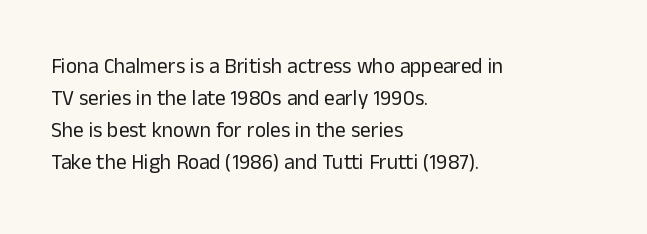
The image shows 21 px text type, upright; set left-aligned, normal line spacing (1.52x), normal letter spacing, not underlined.
